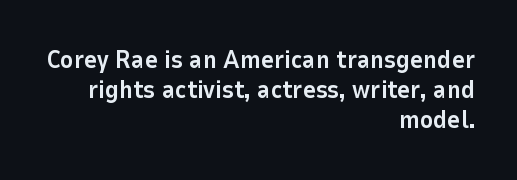
Q: Is the text bold? A: Yes.
Q: Is the text italic (slanted)? A: No, it is upright.
Q: Is the text underlined? A: No.
Q: How is the paragraph aligned? A: Right-aligned.
Q: Is the spacing between letters normal or unusually wide? A: Normal.
